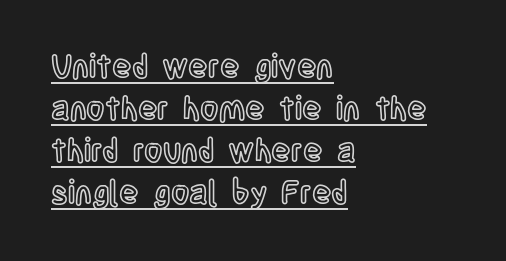
Q: Is the text italic (slanted)? A: No, it is upright.
Q: Is the text underlined? A: Yes.
Q: How is the paragraph aligned? A: Left-aligned.
Q: Is the spacing between letters normal or unusually wide? A: Normal.
Q: Is the spacing between lines tight, normal or loose? A: Normal.
Q: Width (condensed, normal, or wide)? A: Condensed.
Q: x-height? A: Large.
Q: Monospaced? A: No.
